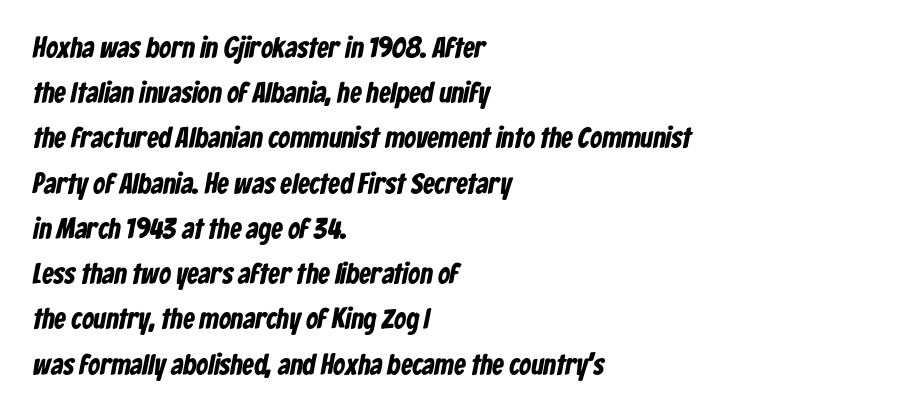
The image shows 29 px bold, condensed sans-serif type; set left-aligned, normal line spacing (1.56x), normal letter spacing, not underlined; low stroke contrast and a medium x-height.
